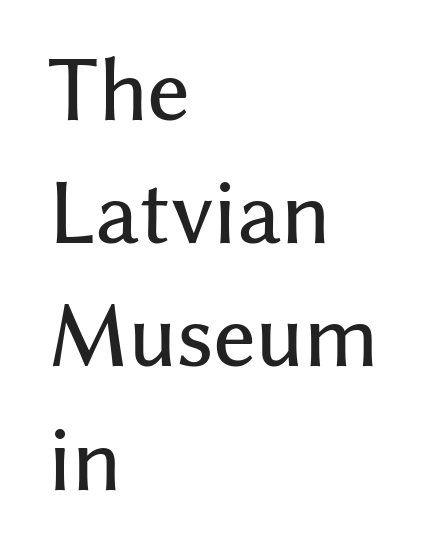
Q: Is the text italic (slanted)? A: No, it is upright.
Q: Is the typeface a serif or a sans-serif typeface? A: Sans-serif.
Q: Is the text underlined? A: No.
Q: How is the paragraph aligned? A: Left-aligned.
Q: Is the spacing between letters normal or unusually wide? A: Normal.
Q: Is the spacing between lines tight, normal or loose? A: Normal.
Q: Width (condensed, normal, or wide)? A: Normal.
Q: Stroke contrast? A: Medium.
Q: x-height? A: Medium.
Q: Monospaced? A: No.
